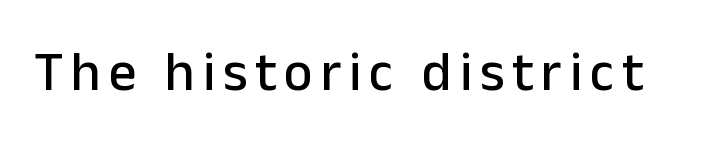
Q: Is the text italic (slanted)? A: No, it is upright.
Q: Is the typeface a serif or a sans-serif typeface? A: Sans-serif.
Q: Is the text underlined? A: No.
Q: Width (condensed, normal, or wide)? A: Normal.
Q: Stroke contrast? A: Low.
Q: x-height? A: Medium.
Q: Monospaced? A: No.
